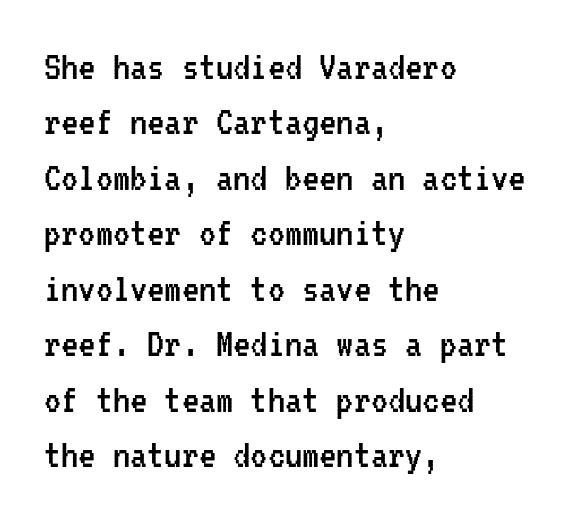
The image shows 43 px regular-weight, condensed sans-serif type, upright, monospaced; set left-aligned, normal line spacing (1.29x), normal letter spacing, not underlined; low stroke contrast and a medium x-height.
